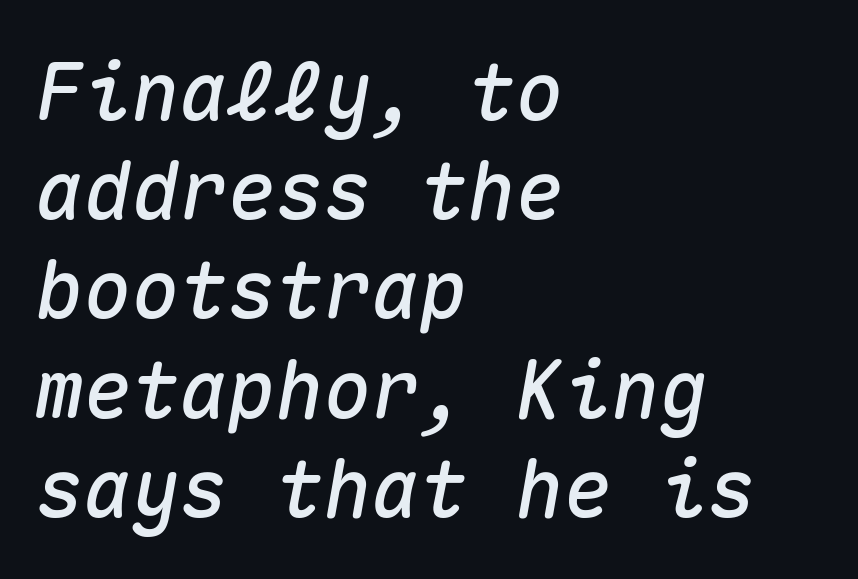
Q: Is the text italic (slanted)? A: Yes, it leans right by about 10 degrees.
Q: Is the text underlined? A: No.
Q: How is the paragraph aligned? A: Left-aligned.
Q: Is the spacing between letters normal or unusually wide? A: Normal.
Q: Width (condensed, normal, or wide)? A: Normal.
Q: Stroke contrast? A: Medium.
Q: x-height? A: Medium.
Q: Monospaced? A: Yes.
